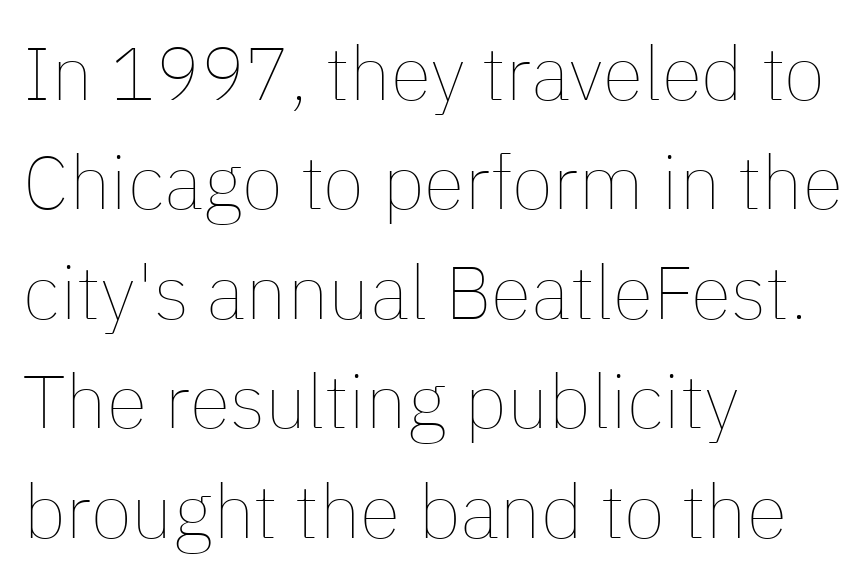
{"italic": "no", "bold": "no", "weight": "thin", "width": "normal", "stroke_contrast": "low", "x_height": "medium", "monospaced": "no", "underline": "no", "align": "left", "line_spacing": "normal", "line_spacing_ratio": 1.46, "letter_spacing": "normal", "letter_spacing_em": 0.0, "glyph_px": 75}
